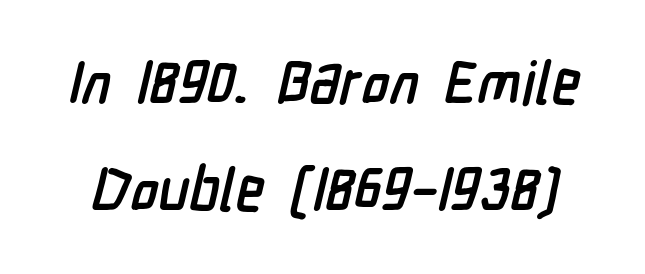
{"serif": "no", "bold": "yes", "weight": "semibold", "width": "condensed", "stroke_contrast": "low", "x_height": "medium", "monospaced": "no", "underline": "no", "line_spacing_ratio": 1.82, "letter_spacing": "normal", "letter_spacing_em": 0.0, "glyph_px": 59}
